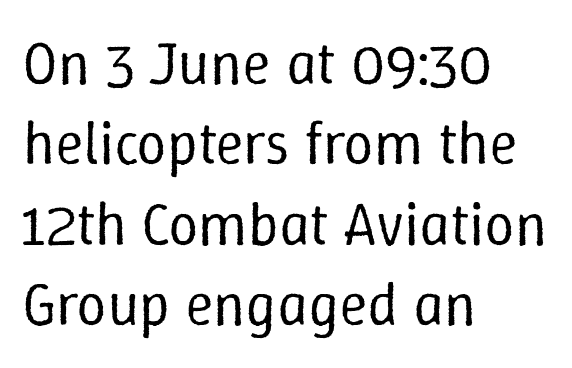
Q: Is the text bold? A: No.
Q: Is the text italic (slanted)? A: No, it is upright.
Q: Is the text underlined? A: No.
Q: How is the paragraph aligned? A: Left-aligned.
Q: Is the spacing between letters normal or unusually wide? A: Normal.
Q: Is the spacing between lines tight, normal or loose? A: Normal.
Q: Width (condensed, normal, or wide)? A: Normal.
Q: Stroke contrast? A: Low.
Q: x-height? A: Medium.
Q: Monospaced? A: No.
